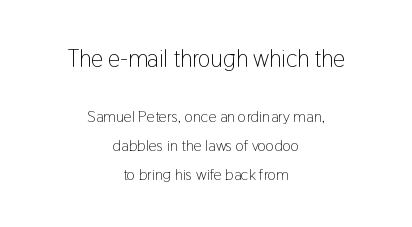
Q: Is the text bold? A: No.
Q: Is the text italic (slanted)? A: No, it is upright.
Q: Is the text underlined? A: No.
Q: How is the paragraph aligned? A: Centered.
Q: Is the spacing between letters normal or unusually wide? A: Normal.
Q: Which block of text is set in a larger size, the first (top) or the second (bottom)? A: The first (top) one.
